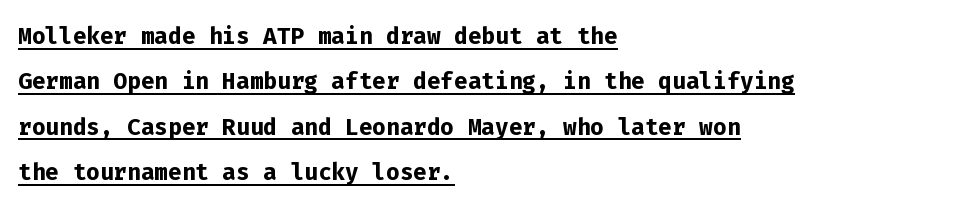
The image shows 32 px semibold sans-serif type, upright, monospaced; set left-aligned, normal line spacing (1.42x), normal letter spacing, underlined; low stroke contrast and a medium x-height.
